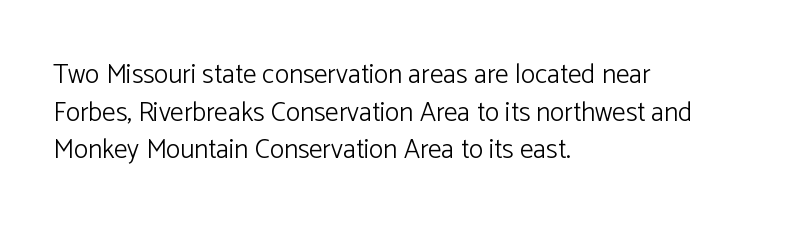
{"italic": "no", "bold": "no", "underline": "no", "align": "left", "line_spacing": "normal", "line_spacing_ratio": 1.39, "letter_spacing": "normal", "letter_spacing_em": 0.0, "glyph_px": 27}
